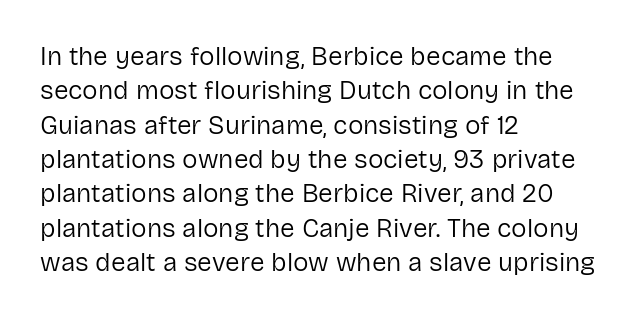
Leftover space on each line is placed entirely after the last word. Notice how the stems are strictly vertical — no italics here. The rendering uses a moderate line-height, typical for paragraphs. Underlining? Definitely not there. A light-to-regular cut is what we see here.
